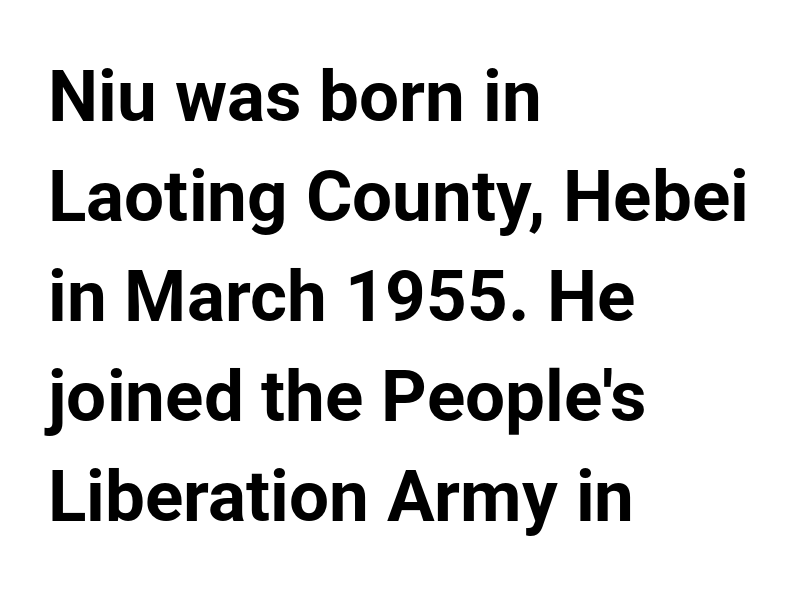
The image shows 71 px bold sans-serif type, upright; set left-aligned, normal line spacing (1.41x), normal letter spacing, not underlined; low stroke contrast and a medium x-height.
